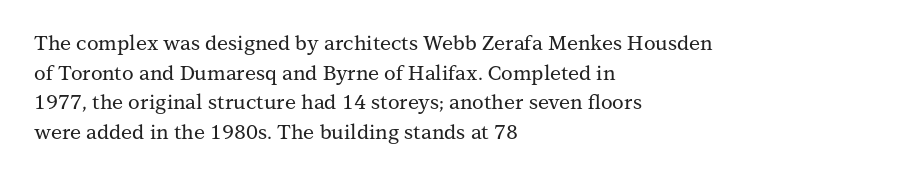
Q: Is the text italic (slanted)? A: No, it is upright.
Q: Is the text underlined? A: No.
Q: How is the paragraph aligned? A: Left-aligned.
Q: Is the spacing between letters normal or unusually wide? A: Normal.
Q: Is the spacing between lines tight, normal or loose? A: Normal.
